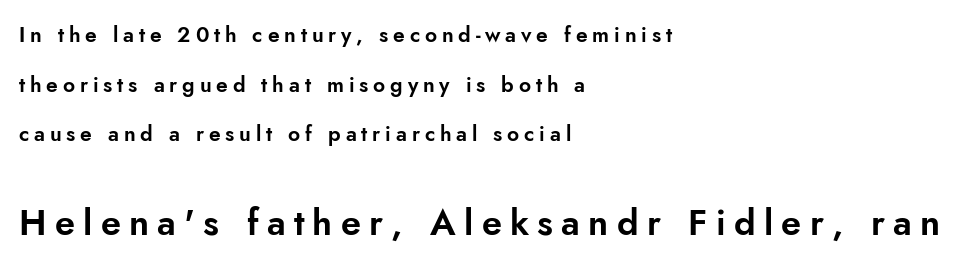
Q: Is the text italic (slanted)? A: No, it is upright.
Q: Is the typeface a serif or a sans-serif typeface? A: Sans-serif.
Q: Is the text underlined? A: No.
Q: How is the paragraph aligned? A: Left-aligned.
Q: Is the spacing between letters normal or unusually wide? A: Unusually wide.
Q: Is the spacing between lines tight, normal or loose? A: Loose.
Q: Which block of text is set in a larger size, the first (top) or the second (bottom)? A: The second (bottom) one.
Q: Width (condensed, normal, or wide)? A: Normal.
Q: Stroke contrast? A: Low.
Q: x-height? A: Small.
Q: Monospaced? A: No.
